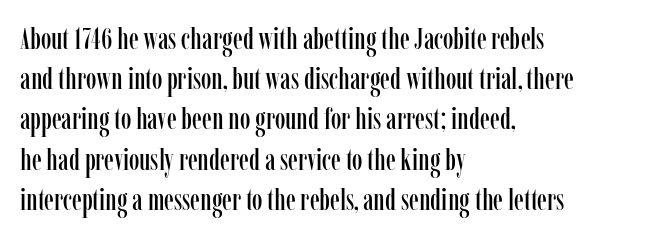
{"serif": "yes", "italic": "no", "width": "condensed", "stroke_contrast": "low", "x_height": "medium", "monospaced": "no", "underline": "no", "align": "left", "line_spacing": "normal", "line_spacing_ratio": 1.34, "letter_spacing": "normal", "letter_spacing_em": 0.0, "glyph_px": 30}
